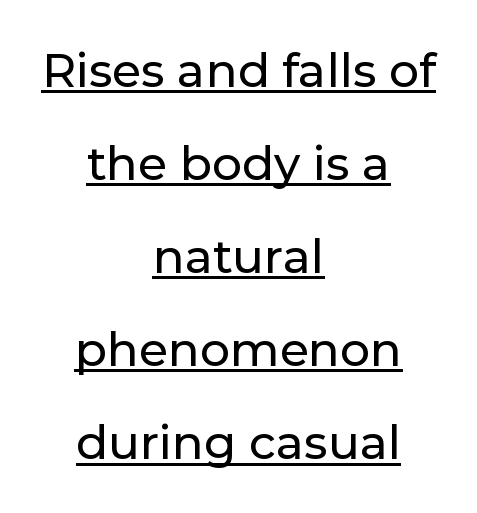
{"serif": "no", "italic": "no", "width": "normal", "stroke_contrast": "low", "x_height": "medium", "monospaced": "no", "underline": "yes", "align": "center", "line_spacing": "loose", "line_spacing_ratio": 1.98, "letter_spacing": "normal", "letter_spacing_em": 0.0, "glyph_px": 47}
